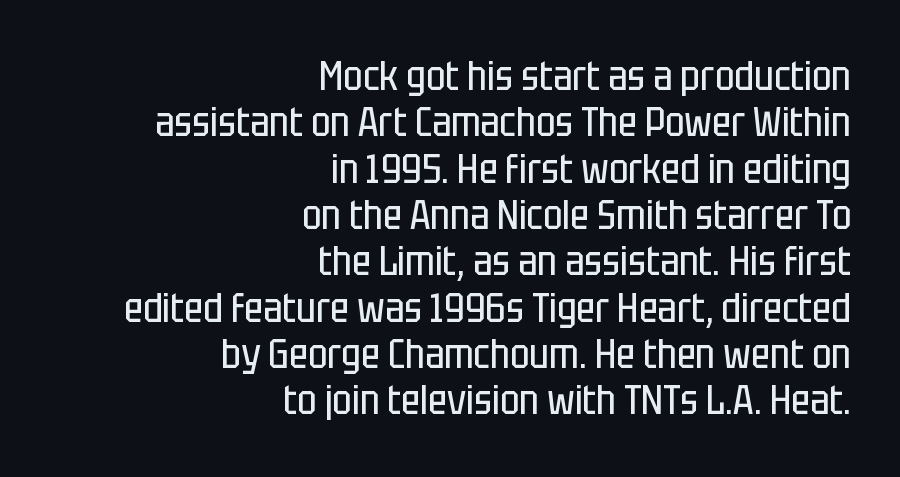
The image shows 41 px regular-weight, condensed sans-serif type, upright; set right-aligned, tight line spacing (1.13x), normal letter spacing, not underlined; low stroke contrast and a large x-height.
